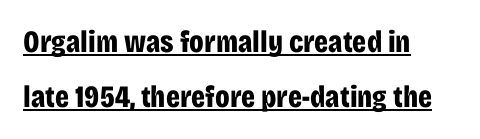
Q: Is the text bold? A: Yes.
Q: Is the text italic (slanted)? A: No, it is upright.
Q: Is the typeface a serif or a sans-serif typeface? A: Sans-serif.
Q: Is the text underlined? A: Yes.
Q: How is the paragraph aligned? A: Left-aligned.
Q: Is the spacing between letters normal or unusually wide? A: Normal.
Q: Width (condensed, normal, or wide)? A: Condensed.
Q: Stroke contrast? A: Low.
Q: x-height? A: Large.
Q: Monospaced? A: No.
